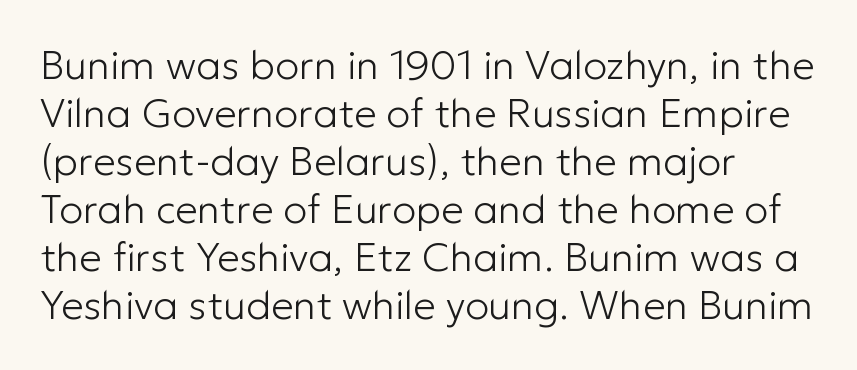
{"serif": "no", "italic": "no", "bold": "no", "weight": "light", "width": "normal", "stroke_contrast": "low", "x_height": "medium", "monospaced": "no", "underline": "no", "align": "left", "line_spacing_ratio": 1.2, "letter_spacing": "normal", "letter_spacing_em": 0.0, "glyph_px": 40}
